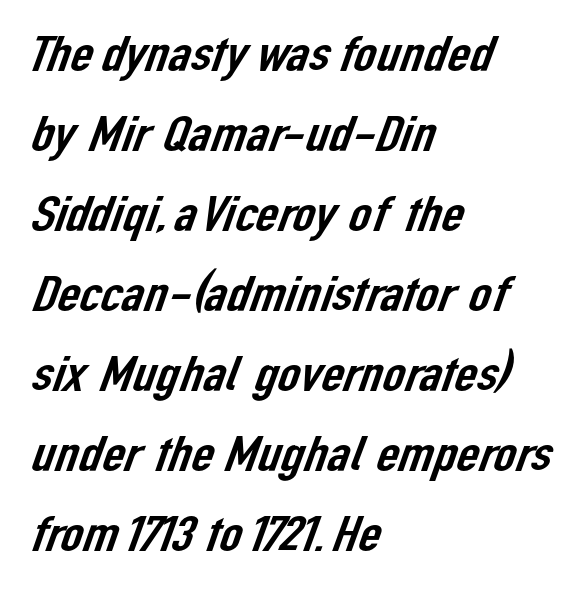
Leading: standard. This rendering employs a face without finishing strokes, i.e., a sans-serif. Unmarked baselines from the first word to the last. Do the characters align in a grid? No, the font is proportional. The passage shown has conventional tracking throughout.
